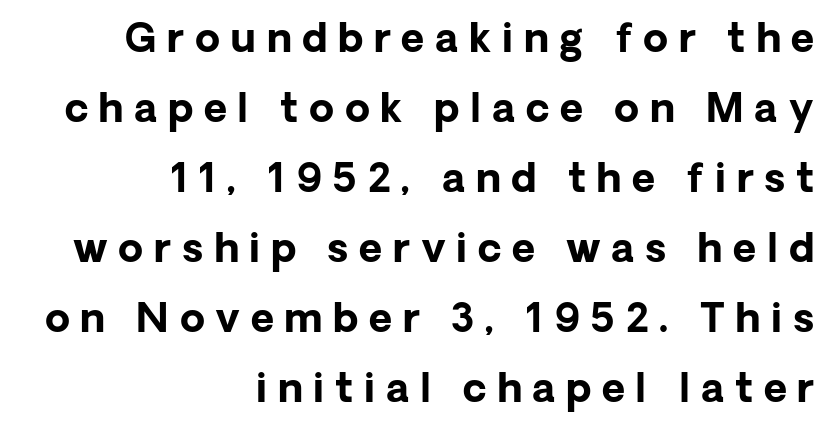
Q: Is the text bold? A: Yes.
Q: Is the text italic (slanted)? A: No, it is upright.
Q: Is the typeface a serif or a sans-serif typeface? A: Sans-serif.
Q: Is the text underlined? A: No.
Q: How is the paragraph aligned? A: Right-aligned.
Q: Is the spacing between letters normal or unusually wide? A: Unusually wide.
Q: Width (condensed, normal, or wide)? A: Normal.
Q: Stroke contrast? A: Low.
Q: x-height? A: Medium.
Q: Monospaced? A: No.
